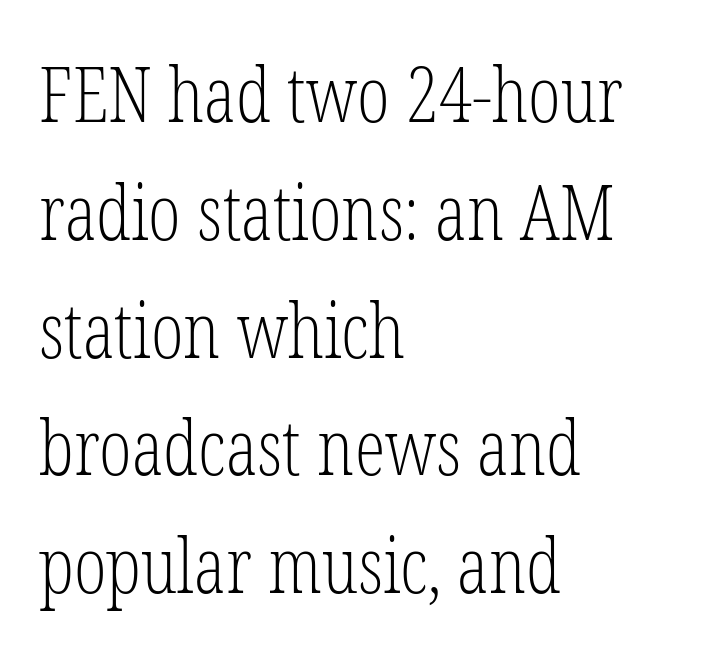
The vertical gap from one line to the next is medium. Nothing unusual about the tracking: characters are spaced as the font intends. The setting favours the left margin, as ordinary paragraphs usually do. This rendering employs a face with finishing strokes, i.e., a serif.
